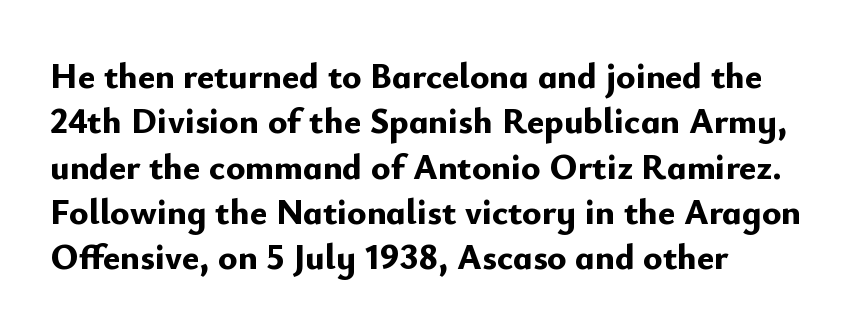
{"serif": "no", "italic": "no", "bold": "yes", "weight": "bold", "width": "normal", "stroke_contrast": "low", "x_height": "small", "monospaced": "no", "underline": "no", "align": "left", "line_spacing": "normal", "line_spacing_ratio": 1.26, "letter_spacing": "normal", "letter_spacing_em": 0.0, "glyph_px": 36}
